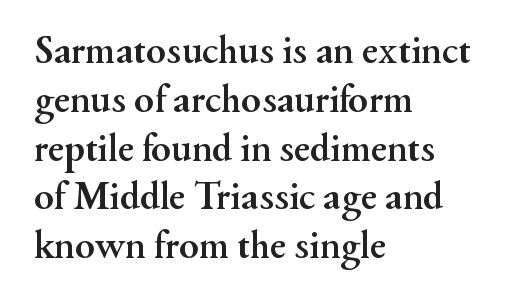
Q: Is the text bold? A: Yes.
Q: Is the text italic (slanted)? A: No, it is upright.
Q: Is the typeface a serif or a sans-serif typeface? A: Serif.
Q: Is the text underlined? A: No.
Q: How is the paragraph aligned? A: Left-aligned.
Q: Is the spacing between letters normal or unusually wide? A: Normal.
Q: Width (condensed, normal, or wide)? A: Normal.
Q: Stroke contrast? A: Medium.
Q: x-height? A: Small.
Q: Monospaced? A: No.
